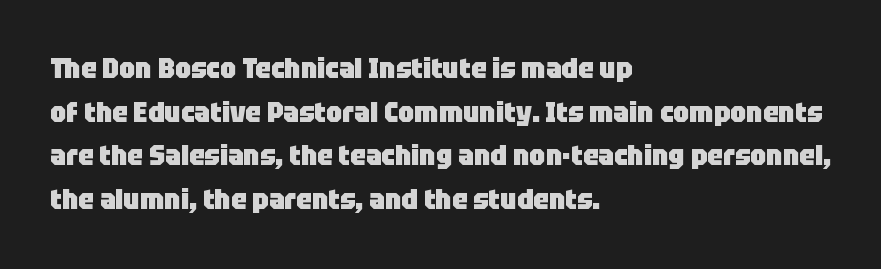
Q: Is the text bold? A: Yes.
Q: Is the text italic (slanted)? A: No, it is upright.
Q: Is the typeface a serif or a sans-serif typeface? A: Sans-serif.
Q: Is the text underlined? A: No.
Q: How is the paragraph aligned? A: Left-aligned.
Q: Is the spacing between letters normal or unusually wide? A: Normal.
Q: Is the spacing between lines tight, normal or loose? A: Normal.
Q: Width (condensed, normal, or wide)? A: Normal.
Q: Stroke contrast? A: Low.
Q: x-height? A: Large.
Q: Monospaced? A: No.
